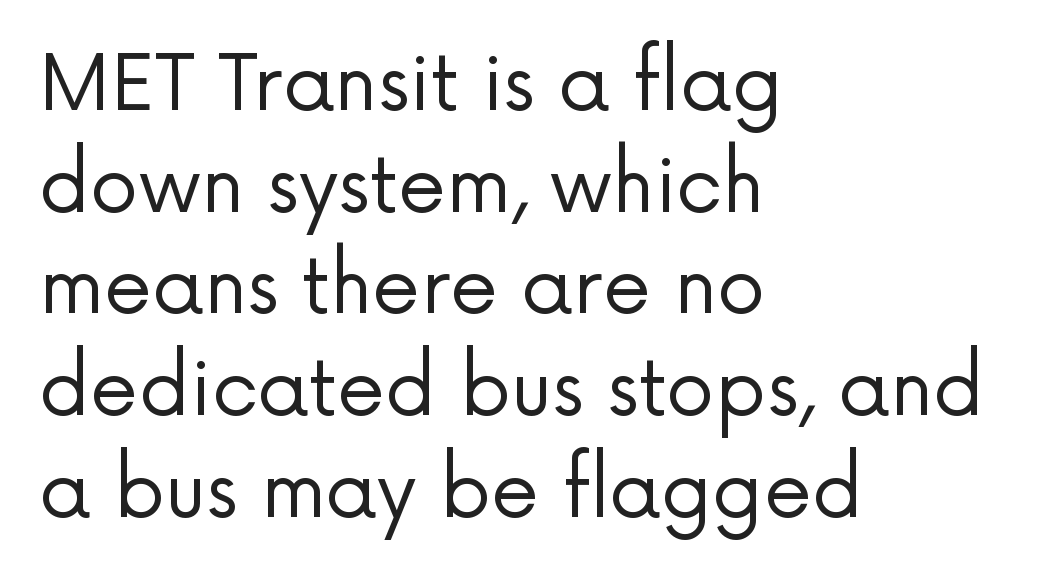
The image shows 77 px regular-weight sans-serif type, upright; set left-aligned, normal line spacing (1.32x), normal letter spacing, not underlined; low stroke contrast and a medium x-height.
